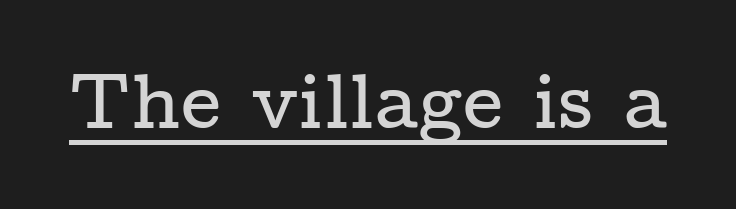
Q: Is the text italic (slanted)? A: No, it is upright.
Q: Is the typeface a serif or a sans-serif typeface? A: Serif.
Q: Is the text underlined? A: Yes.
Q: Is the spacing between letters normal or unusually wide? A: Normal.
Q: Width (condensed, normal, or wide)? A: Wide.
Q: Stroke contrast? A: Low.
Q: x-height? A: Medium.
Q: Monospaced? A: No.
